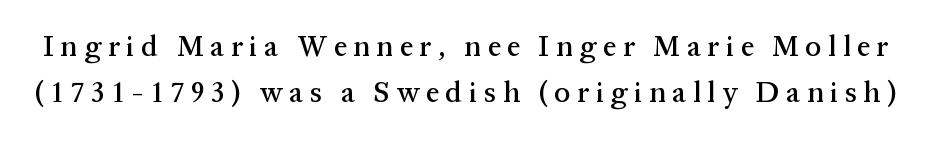
{"serif": "yes", "italic": "no", "width": "normal", "stroke_contrast": "medium", "x_height": "medium", "monospaced": "no", "underline": "no", "line_spacing": "normal", "line_spacing_ratio": 1.6, "letter_spacing": "wide", "letter_spacing_em": 0.23, "glyph_px": 29}
